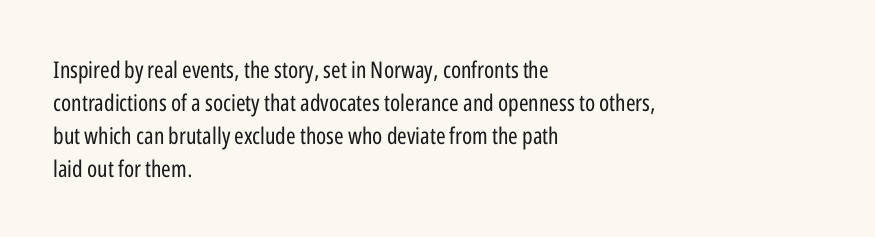
{"italic": "no", "bold": "no", "underline": "no", "align": "left", "line_spacing": "normal", "line_spacing_ratio": 1.43, "letter_spacing": "normal", "letter_spacing_em": 0.0, "glyph_px": 23}
